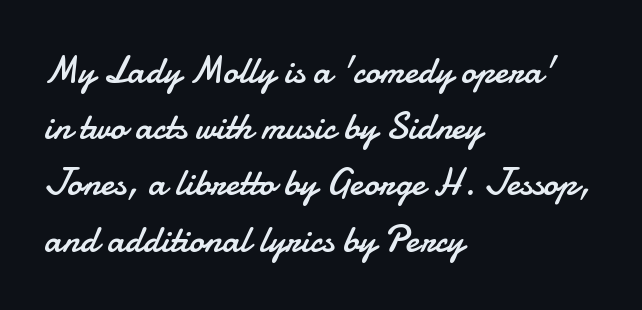
{"serif": "no", "bold": "no", "weight": "regular", "width": "normal", "stroke_contrast": "low", "x_height": "small", "monospaced": "no", "underline": "no", "align": "left", "line_spacing": "normal", "line_spacing_ratio": 1.48, "letter_spacing": "normal", "letter_spacing_em": 0.0, "glyph_px": 38}
